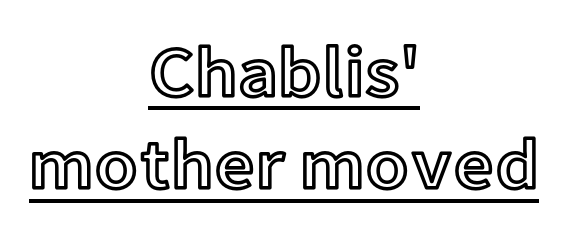
The image shows 71 px text type, upright; set centered, normal line spacing (1.3x), normal letter spacing, underlined; a medium x-height.
